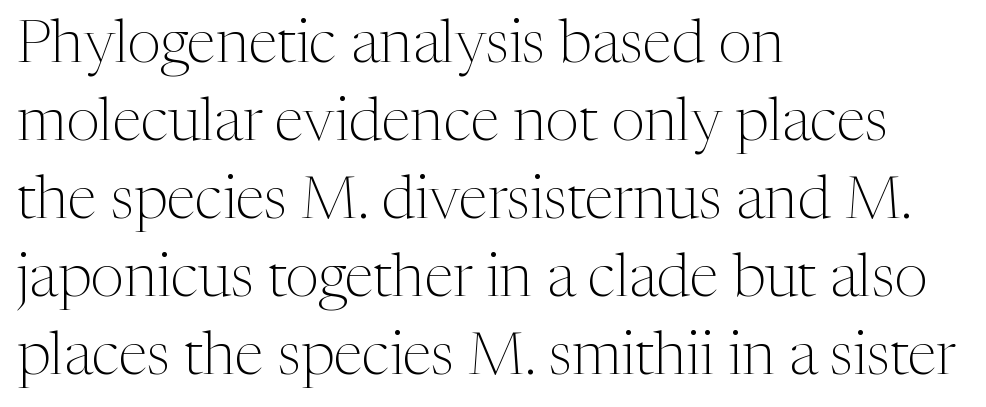
{"serif": "yes", "italic": "no", "bold": "no", "weight": "light", "width": "normal", "stroke_contrast": "medium", "x_height": "medium", "monospaced": "no", "underline": "no", "align": "left", "line_spacing": "normal", "line_spacing_ratio": 1.3, "letter_spacing": "normal", "letter_spacing_em": 0.0, "glyph_px": 60}
